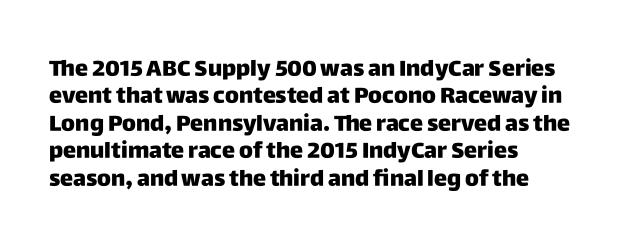
Only glyphs here, with clear space below each row. The type sits square on the baseline with zero lean. Short note: letters normally spaced. Summary of vertical rhythm: regular, with standard interline spacing. Thick stems and heavy bowls — unmistakably bold. Short and long lines alike share a common starting point at left.
